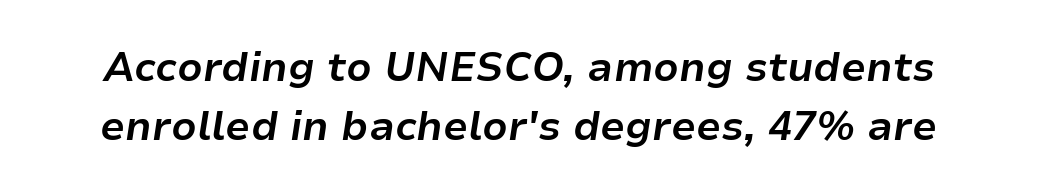
{"italic": "yes", "lean": "right", "slant_degrees": 9, "bold": "yes", "weight": "bold", "width": "normal", "stroke_contrast": "low", "x_height": "medium", "monospaced": "no", "underline": "no", "line_spacing": "normal", "line_spacing_ratio": 1.48, "letter_spacing": "normal", "letter_spacing_em": 0.0, "glyph_px": 40}
